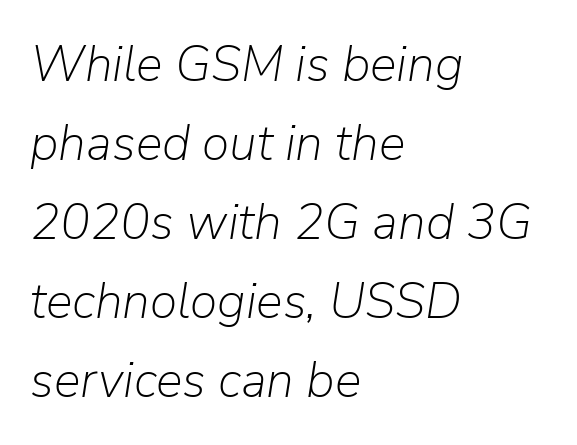
Vertically, the passage feels balanced, rows spaced as you'd expect. Is this a fixed-width face? No — the glyphs have proportional, varying widths. The gaps between neighbouring characters are ordinary and unremarkable. Stems here are at most as thick as an everyday book face. Designer's note — italics engaged.
